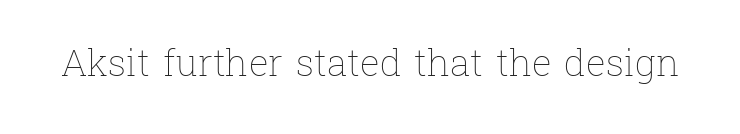
{"italic": "no", "bold": "no", "weight": "thin", "width": "normal", "stroke_contrast": "low", "x_height": "medium", "monospaced": "no", "underline": "no", "letter_spacing": "normal", "letter_spacing_em": 0.0, "glyph_px": 37}
